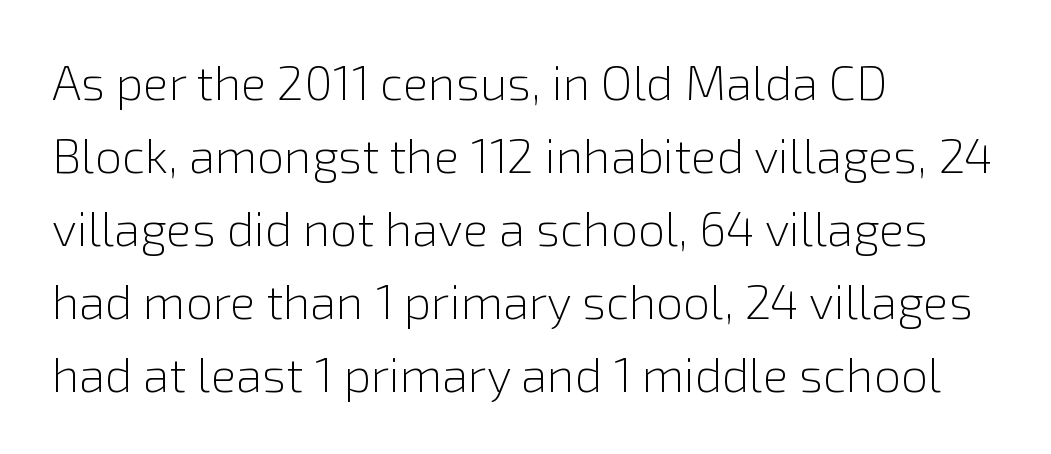
Q: Is the text bold? A: No.
Q: Is the text italic (slanted)? A: No, it is upright.
Q: Is the typeface a serif or a sans-serif typeface? A: Sans-serif.
Q: Is the text underlined? A: No.
Q: How is the paragraph aligned? A: Left-aligned.
Q: Is the spacing between letters normal or unusually wide? A: Normal.
Q: Is the spacing between lines tight, normal or loose? A: Normal.
Q: Width (condensed, normal, or wide)? A: Normal.
Q: x-height? A: Medium.
Q: Monospaced? A: No.
